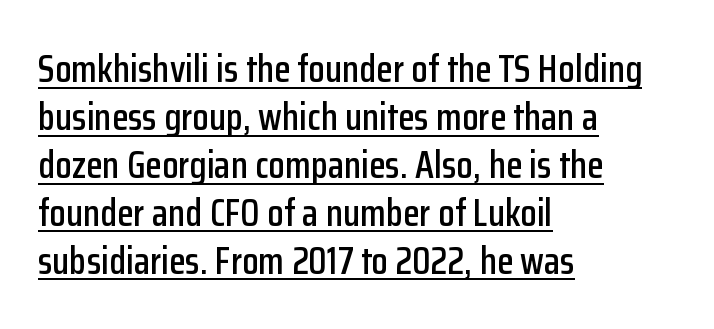
Q: Is the text italic (slanted)? A: No, it is upright.
Q: Is the typeface a serif or a sans-serif typeface? A: Sans-serif.
Q: Is the text underlined? A: Yes.
Q: How is the paragraph aligned? A: Left-aligned.
Q: Is the spacing between letters normal or unusually wide? A: Normal.
Q: Is the spacing between lines tight, normal or loose? A: Normal.
Q: Width (condensed, normal, or wide)? A: Condensed.
Q: Stroke contrast? A: Low.
Q: x-height? A: Medium.
Q: Monospaced? A: No.
